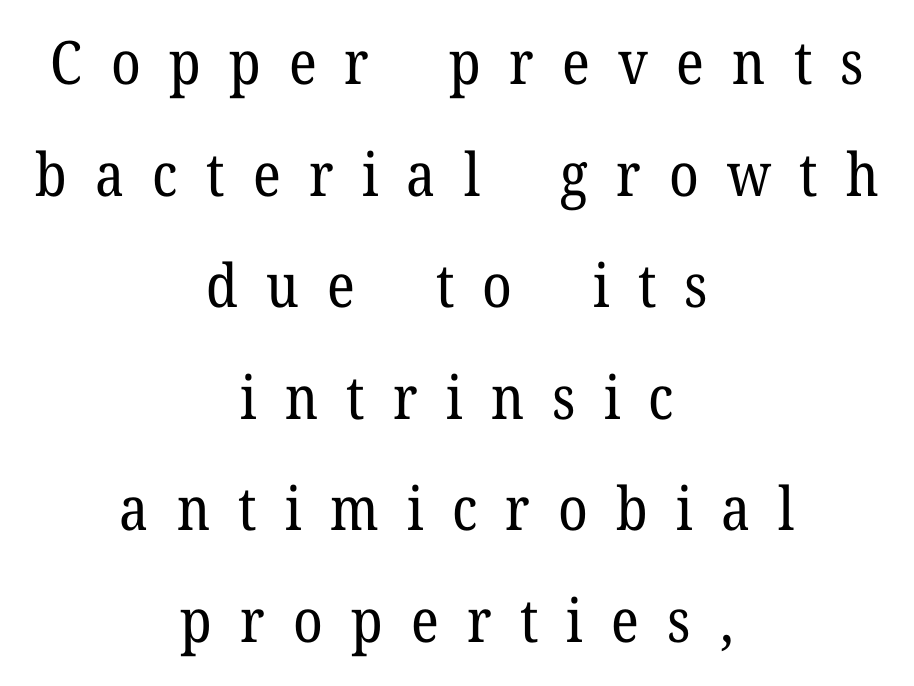
Each letter keeps its own natural width here, so spacing adapts to shape. Characters remain perfectly vertical along every line. Check the space under the baseline: it is left empty. The lines are quadded center. Observe the serifs anchoring each vertical stroke in this sample. The passage shown has open, widely tracked lettering throughout.
